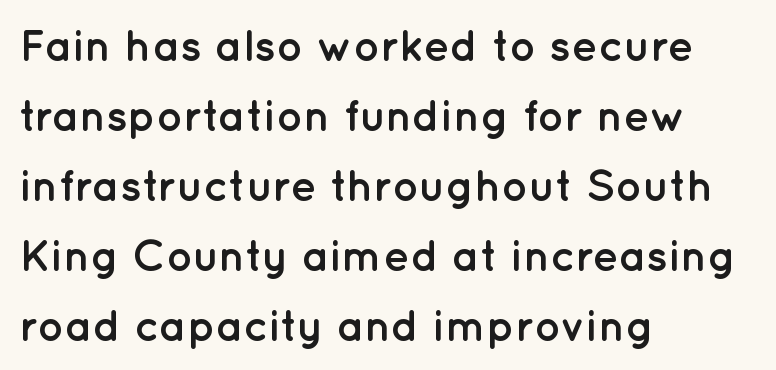
Tracking here is standard; glyphs follow each other at the usual distance. Looks like regular typesetting: each glyph gets only the width it needs. Plenty of ink on the page — the face is bold. Layout note: lines flush left. Is there any slant? The stems are plumb.
